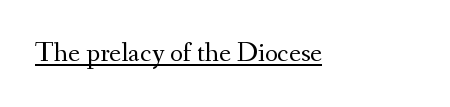
Q: Is the text bold? A: No.
Q: Is the text italic (slanted)? A: No, it is upright.
Q: Is the typeface a serif or a sans-serif typeface? A: Serif.
Q: Is the text underlined? A: Yes.
Q: Is the spacing between letters normal or unusually wide? A: Normal.
Q: Width (condensed, normal, or wide)? A: Normal.
Q: Stroke contrast? A: Medium.
Q: x-height? A: Small.
Q: Monospaced? A: No.
